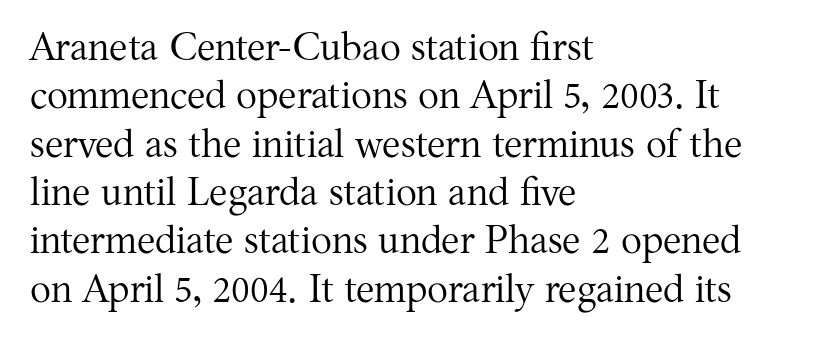
Q: Is the text bold? A: No.
Q: Is the text italic (slanted)? A: No, it is upright.
Q: Is the typeface a serif or a sans-serif typeface? A: Serif.
Q: Is the text underlined? A: No.
Q: How is the paragraph aligned? A: Left-aligned.
Q: Is the spacing between letters normal or unusually wide? A: Normal.
Q: Width (condensed, normal, or wide)? A: Normal.
Q: Stroke contrast? A: Medium.
Q: x-height? A: Medium.
Q: Monospaced? A: No.
